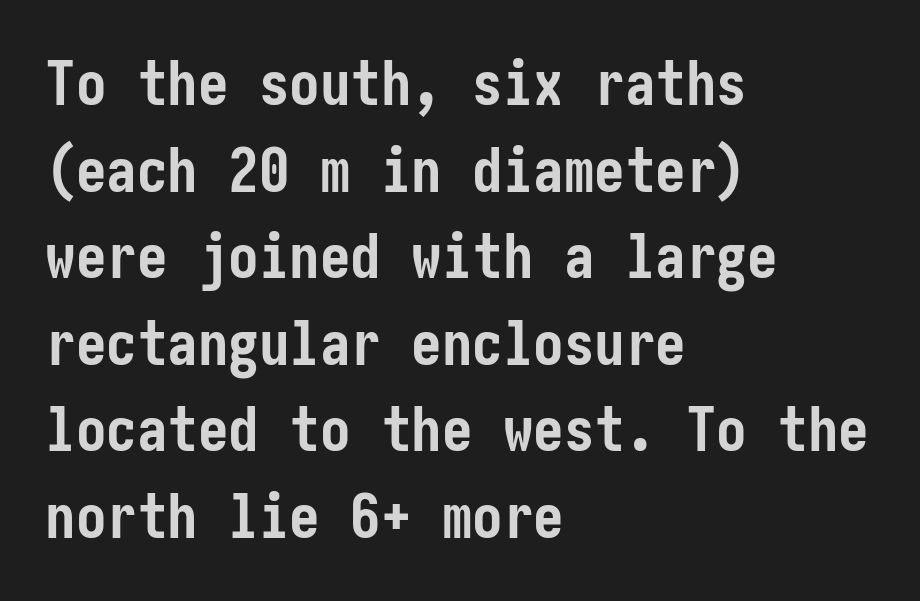
Its strokes are broad and dark, the hallmark of bold type. Leftover space on each line is placed entirely after the last word. Posture: vertical. One glance says typical: line gaps are just what's usual. Words float on clear page, feet unadorned. Between one letter and the next there's only the usual sliver of space.
